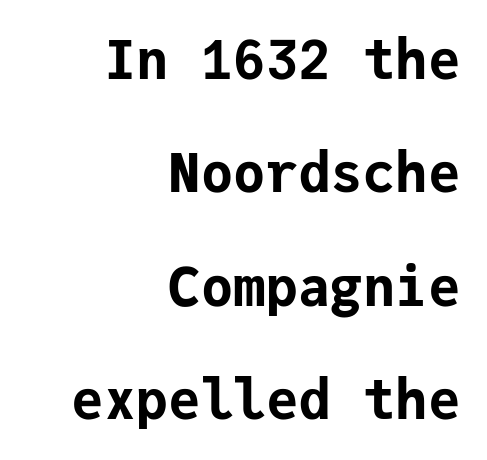
Descender tails drop into unmarked territory. Alignment: flush right. Spacing verdict: monospaced, one width for all characters. Heavy, bold letterforms. Every stem runs plumb, perpendicular to the baseline.
